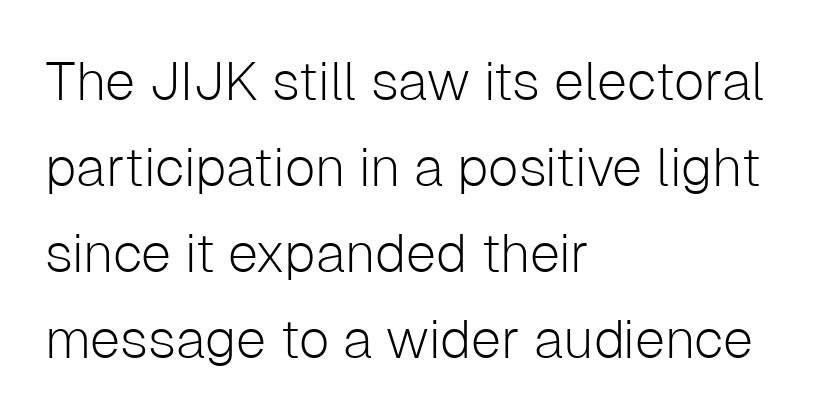
Q: Is the text bold? A: No.
Q: Is the text italic (slanted)? A: No, it is upright.
Q: Is the typeface a serif or a sans-serif typeface? A: Sans-serif.
Q: Is the text underlined? A: No.
Q: How is the paragraph aligned? A: Left-aligned.
Q: Is the spacing between letters normal or unusually wide? A: Normal.
Q: Is the spacing between lines tight, normal or loose? A: Normal.
Q: Width (condensed, normal, or wide)? A: Normal.
Q: Stroke contrast? A: Low.
Q: x-height? A: Medium.
Q: Monospaced? A: No.
